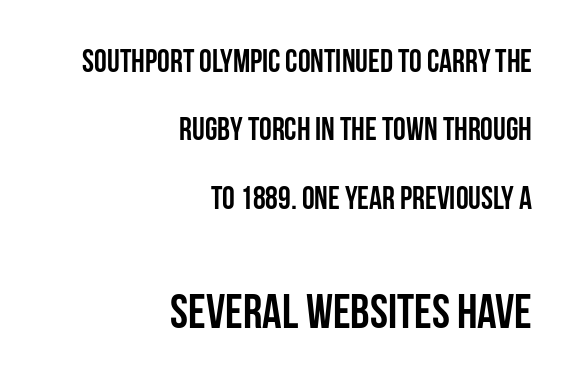
{"serif": "no", "italic": "no", "bold": "yes", "weight": "semibold", "width": "condensed", "stroke_contrast": "low", "x_height": "large", "monospaced": "no", "underline": "no", "align": "right", "line_spacing": "loose", "line_spacing_ratio": 2.14, "letter_spacing": "normal", "letter_spacing_em": 0.0, "larger_block": "second", "size_ratio": 1.5, "glyph_px": 48}
